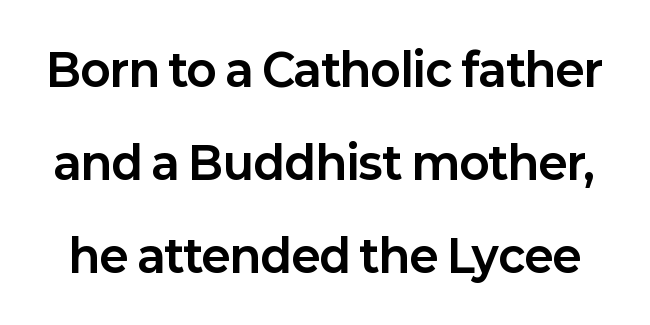
This is sans-serif lettering, the kind often seen on screens and signage. The typography opts for an upright posture over an oblique one. Each letter keeps its own natural width here, so spacing adapts to shape. Letters rest on an invisible, unmarked baseline.
